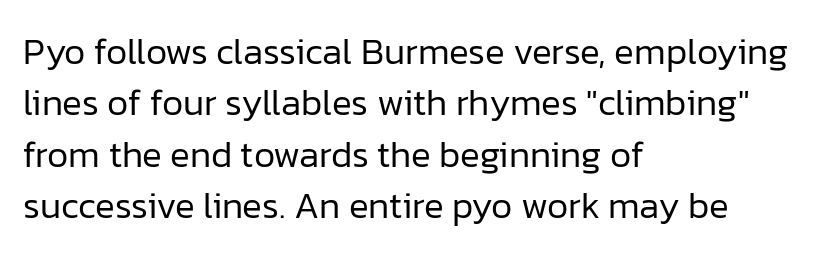
Q: Is the text bold? A: No.
Q: Is the text italic (slanted)? A: No, it is upright.
Q: Is the typeface a serif or a sans-serif typeface? A: Sans-serif.
Q: Is the text underlined? A: No.
Q: How is the paragraph aligned? A: Left-aligned.
Q: Is the spacing between letters normal or unusually wide? A: Normal.
Q: Is the spacing between lines tight, normal or loose? A: Normal.
Q: Width (condensed, normal, or wide)? A: Normal.
Q: Stroke contrast? A: Low.
Q: x-height? A: Medium.
Q: Monospaced? A: No.
